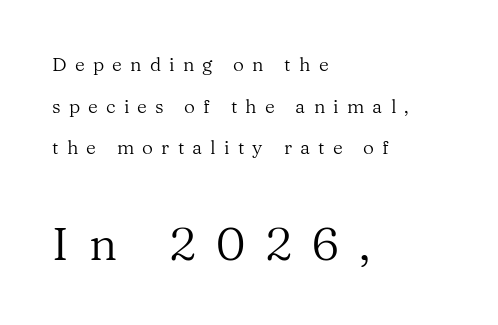
Size contrast runs from small at the top to large at the bottom. Yep, those are serifs on the letters. The rendering uses natural spacing where letterforms have individual widths. Is the stroke heavy? The answer is a plain regular-or-lighter. Visually the block forms a straight wall on the left and a jagged coastline on the right. Posture: vertical.
